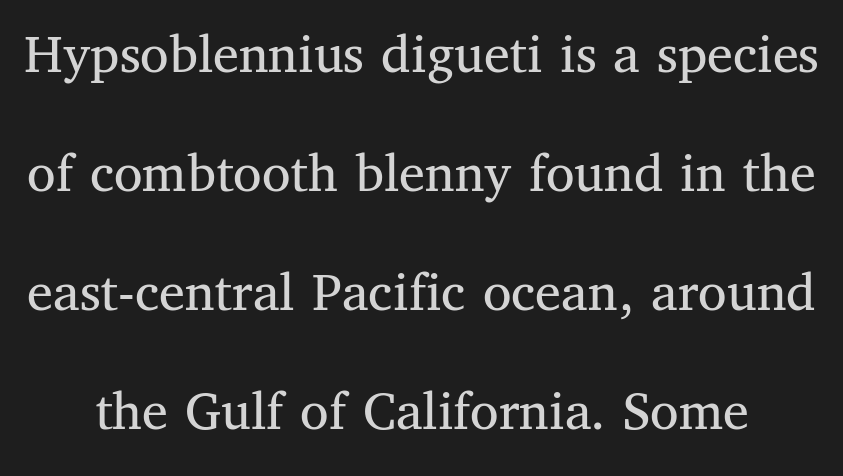
Glance below the letters and you will spot only blank space. Characters follow at the spacing the type designer built in. Yep, those are serifs on the letters. How would I describe the line gaps? Wide and relaxed.
